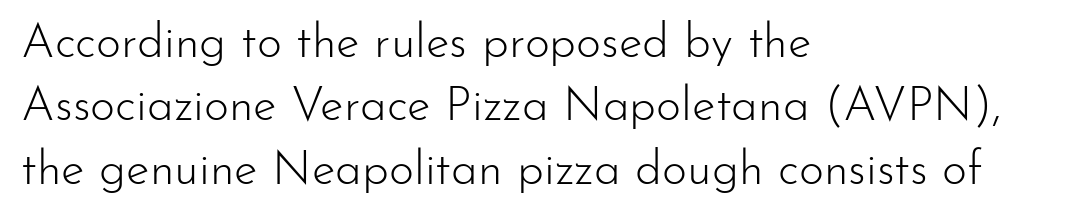
{"serif": "no", "italic": "no", "bold": "no", "weight": "light", "width": "normal", "stroke_contrast": "low", "x_height": "small", "monospaced": "no", "underline": "no", "align": "left", "line_spacing": "normal", "line_spacing_ratio": 1.32, "letter_spacing": "normal", "letter_spacing_em": 0.0, "glyph_px": 48}
